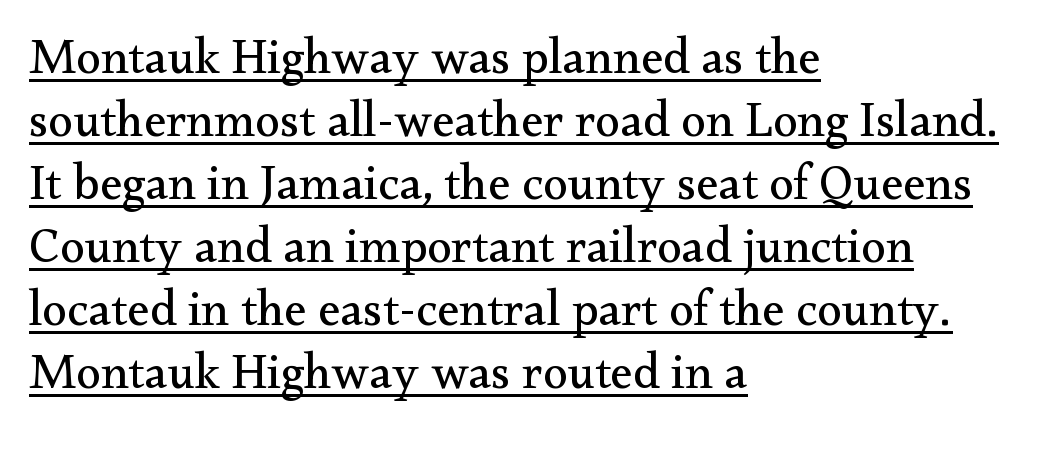
{"serif": "yes", "italic": "no", "bold": "no", "weight": "regular", "width": "normal", "stroke_contrast": "medium", "x_height": "small", "monospaced": "no", "underline": "yes", "align": "left", "line_spacing": "normal", "line_spacing_ratio": 1.26, "letter_spacing": "normal", "letter_spacing_em": 0.0, "glyph_px": 50}
